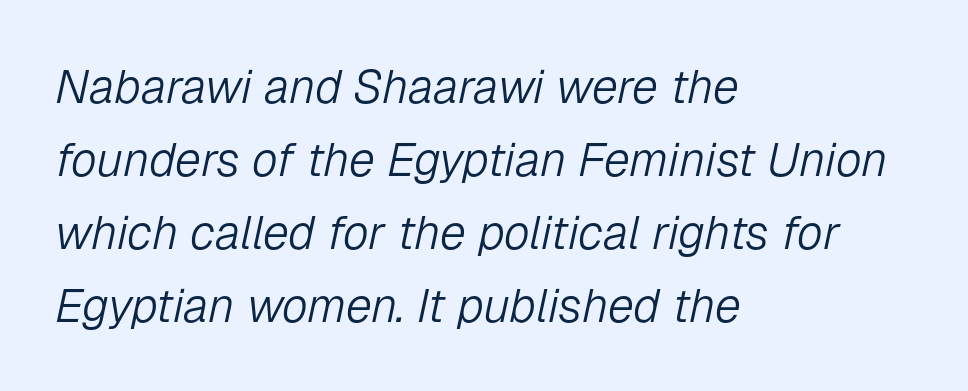
{"italic": "yes", "lean": "right", "slant_degrees": 12, "bold": "no", "weight": "light", "width": "normal", "stroke_contrast": "low", "x_height": "medium", "monospaced": "no", "underline": "no", "align": "left", "line_spacing": "normal", "line_spacing_ratio": 1.55, "letter_spacing": "normal", "letter_spacing_em": 0.0, "glyph_px": 47}
